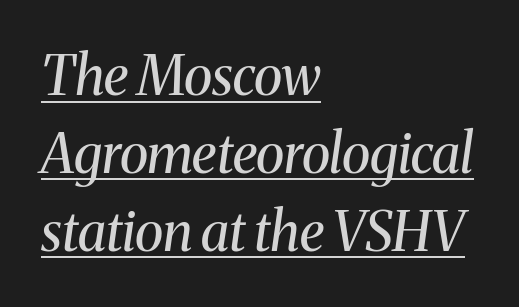
The image shows 54 px regular-weight serif type, italic (leaning right); set left-aligned, normal line spacing (1.44x), normal letter spacing, underlined; medium stroke contrast and a medium x-height.
